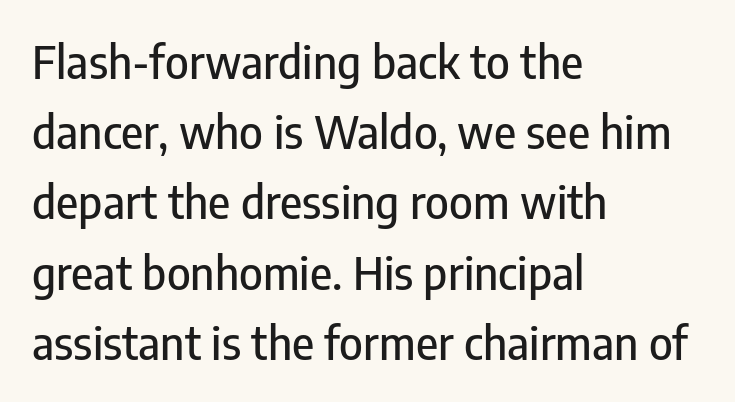
Q: Is the text italic (slanted)? A: No, it is upright.
Q: Is the typeface a serif or a sans-serif typeface? A: Sans-serif.
Q: Is the text underlined? A: No.
Q: How is the paragraph aligned? A: Left-aligned.
Q: Is the spacing between letters normal or unusually wide? A: Normal.
Q: Is the spacing between lines tight, normal or loose? A: Normal.
Q: Width (condensed, normal, or wide)? A: Condensed.
Q: Stroke contrast? A: Low.
Q: x-height? A: Medium.
Q: Monospaced? A: No.
